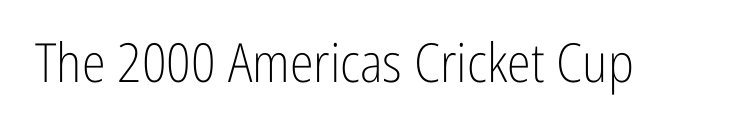
These lines are rendered in a variable-pitch font. Font category for this specimen: sans-serif. The lettering holds an erect, upright posture throughout. The zone under the glyphs is completely vacant. Letter spacing: default. Is this a heavy cut? Hardly; it is regular or lighter.
